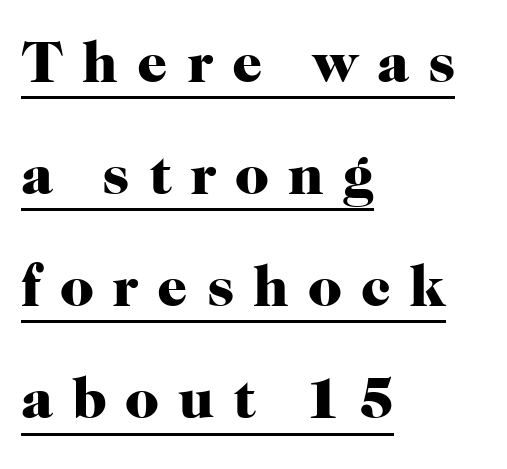
The image shows 59 px heavy serif type, upright; set left-aligned, loose line spacing (1.9x), unusually wide letter spacing (+0.32 em), underlined; high stroke contrast and a medium x-height.
